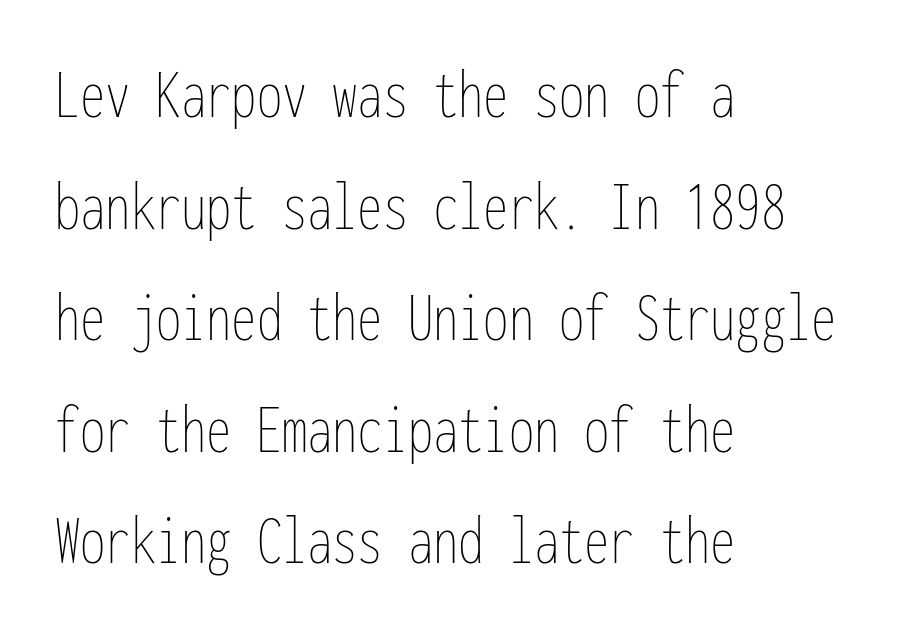
Q: Is the text bold? A: No.
Q: Is the text italic (slanted)? A: No, it is upright.
Q: Is the text underlined? A: No.
Q: How is the paragraph aligned? A: Left-aligned.
Q: Is the spacing between letters normal or unusually wide? A: Normal.
Q: Is the spacing between lines tight, normal or loose? A: Normal.
Q: Width (condensed, normal, or wide)? A: Condensed.
Q: Stroke contrast? A: Low.
Q: x-height? A: Medium.
Q: Monospaced? A: Yes.
